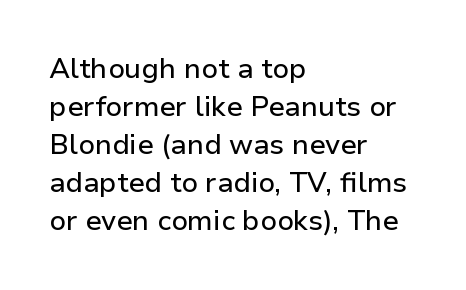
The image shows 28 px sans-serif type, upright; set left-aligned, normal line spacing (1.36x), normal letter spacing, not underlined; low stroke contrast and a medium x-height.
